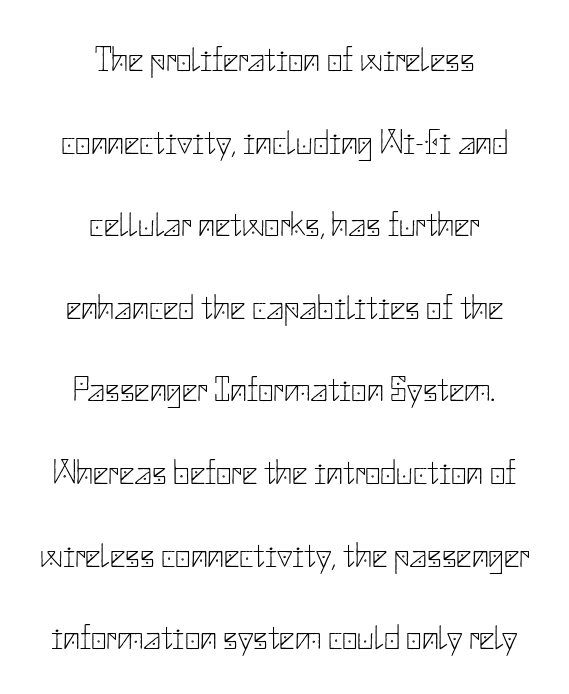
{"serif": "no", "italic": "no", "bold": "no", "weight": "thin", "width": "normal", "stroke_contrast": "low", "x_height": "small", "underline": "no", "align": "center", "line_spacing": "loose", "line_spacing_ratio": 2.43, "letter_spacing": "normal", "letter_spacing_em": 0.0, "glyph_px": 34}
